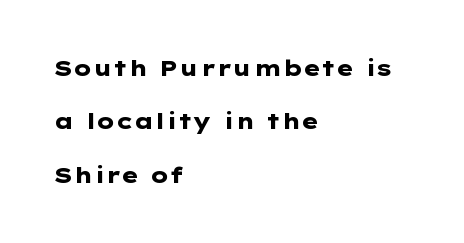
Nobody touched the tracking dial on this one. A bare baseline throughout the passage. Upright lettering throughout. On the weight axis this lands at bold, roughly 700. Left-aligned paragraph, ragged on the right.
